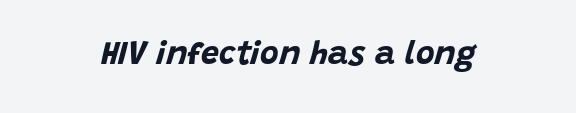
{"italic": "yes", "lean": "right", "slant_degrees": 15, "bold": "yes", "weight": "bold", "width": "normal", "stroke_contrast": "low", "x_height": "large", "monospaced": "no", "underline": "no", "letter_spacing": "normal", "letter_spacing_em": 0.0, "glyph_px": 32}
